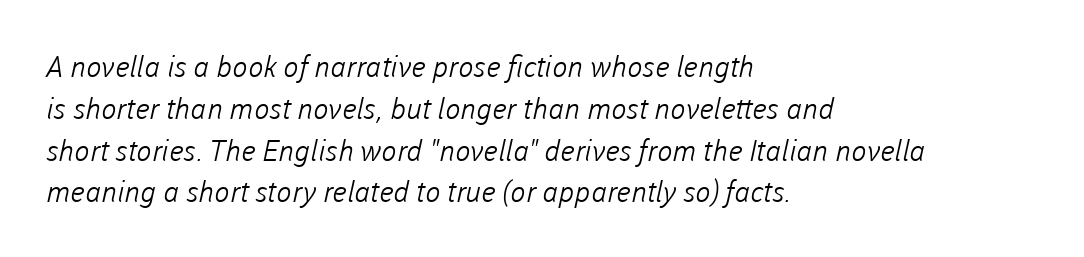
Here the designer chose a conventional face with non-uniform glyph widths. Horizontal alignment here is leftward, the default for most running prose. This rendering employs a face without finishing strokes, i.e., a sans-serif. No extra tracking has been applied to these lines.
